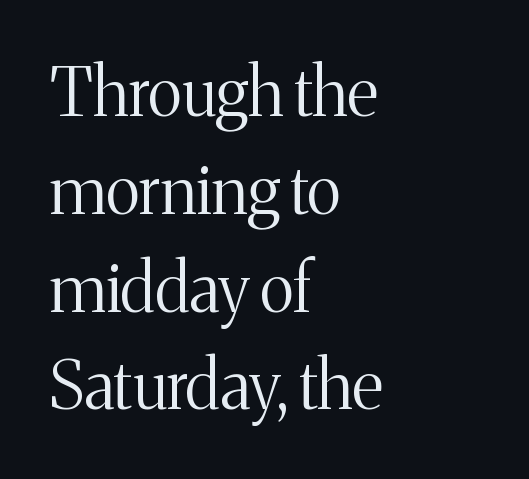
The image shows 67 px light serif type, upright; set left-aligned, normal line spacing (1.46x), normal letter spacing, not underlined; medium stroke contrast and a medium x-height.
